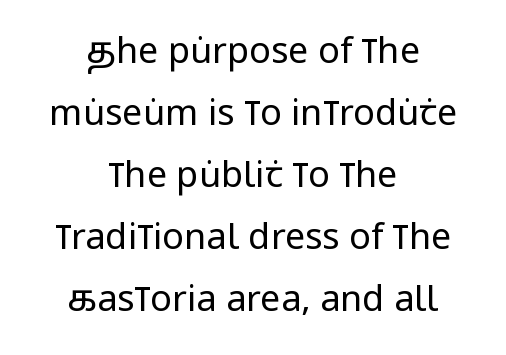
The image shows 36 px regular-weight, condensed sans-serif type, upright; set centered, line spacing 1.72x, normal letter spacing, not underlined; low stroke contrast and a large x-height.
